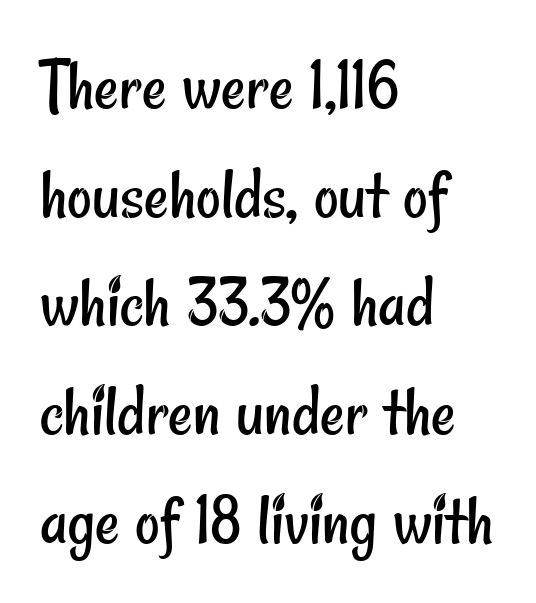
Q: Is the text bold? A: No.
Q: Is the typeface a serif or a sans-serif typeface? A: Sans-serif.
Q: Is the text underlined? A: No.
Q: How is the paragraph aligned? A: Left-aligned.
Q: Is the spacing between letters normal or unusually wide? A: Normal.
Q: Is the spacing between lines tight, normal or loose? A: Normal.
Q: Width (condensed, normal, or wide)? A: Condensed.
Q: Stroke contrast? A: Low.
Q: x-height? A: Small.
Q: Monospaced? A: No.
